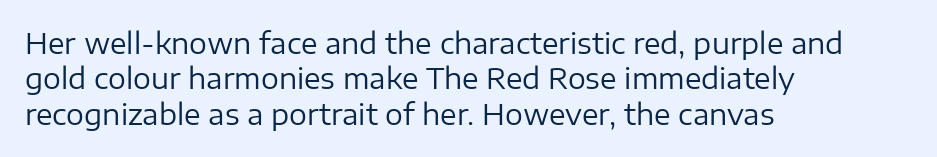
{"serif": "no", "italic": "no", "bold": "no", "weight": "regular", "width": "normal", "stroke_contrast": "low", "x_height": "medium", "monospaced": "no", "underline": "no", "align": "left", "line_spacing": "normal", "line_spacing_ratio": 1.26, "letter_spacing": "normal", "letter_spacing_em": 0.0, "glyph_px": 28}
